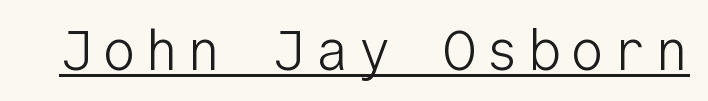
The image shows 56 px light sans-serif type, upright, monospaced; set underlined; low stroke contrast and a medium x-height.
